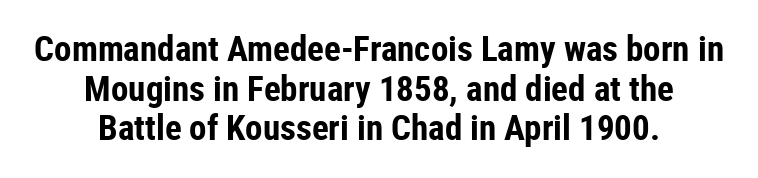
Q: Is the text bold? A: Yes.
Q: Is the text italic (slanted)? A: No, it is upright.
Q: Is the typeface a serif or a sans-serif typeface? A: Sans-serif.
Q: Is the text underlined? A: No.
Q: How is the paragraph aligned? A: Centered.
Q: Is the spacing between letters normal or unusually wide? A: Normal.
Q: Is the spacing between lines tight, normal or loose? A: Tight.
Q: Width (condensed, normal, or wide)? A: Condensed.
Q: Stroke contrast? A: Low.
Q: x-height? A: Medium.
Q: Monospaced? A: No.
